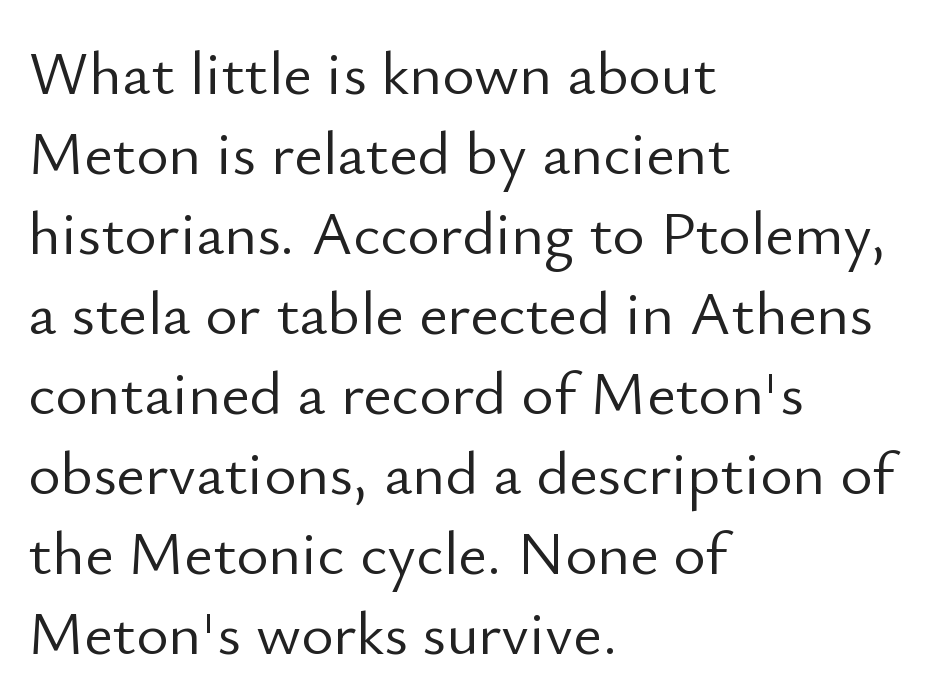
{"serif": "no", "italic": "no", "bold": "no", "weight": "light", "width": "normal", "stroke_contrast": "low", "x_height": "small", "monospaced": "no", "underline": "no", "align": "left", "line_spacing": "normal", "line_spacing_ratio": 1.29, "letter_spacing": "normal", "letter_spacing_em": 0.0, "glyph_px": 62}
